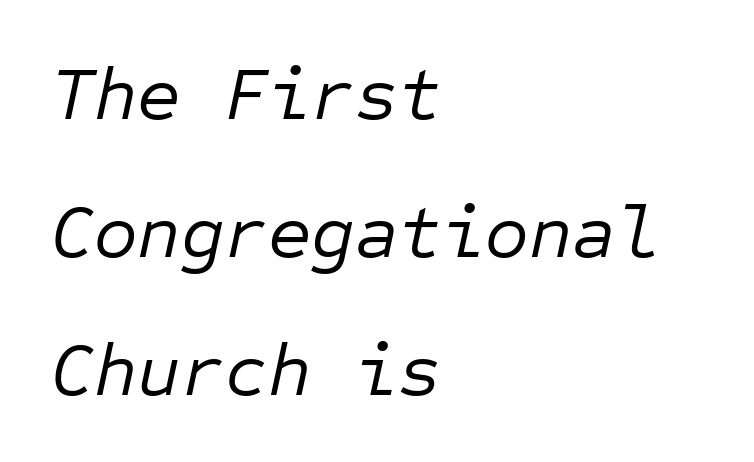
Characters follow at the spacing the type designer built in. The gap between lines stays unmarked. The letters are slanted; this is an italic face. Think of a typewriter: that constant character pitch is what you see here. The lines in this sample share a left origin and differ only in where they stop.
